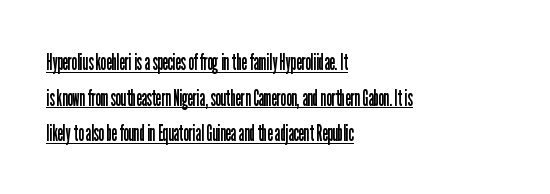
Left-aligned paragraph, ragged on the right. Honestly, the underline is the first thing you notice here. Nobody touched the tracking dial on this one. The characters are drawn with everyday or finer stroke widths.
